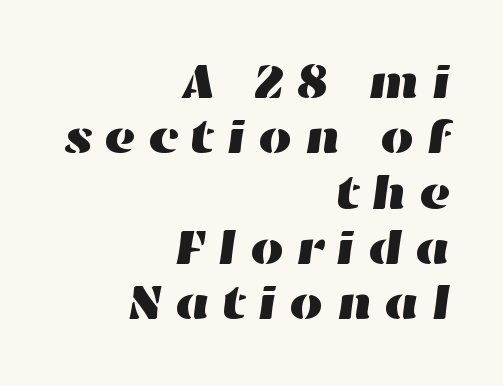
The image shows 49 px wide type; set right-aligned, tight line spacing (1.13x), unusually wide letter spacing (+0.22 em), not underlined; high stroke contrast and a medium x-height.
